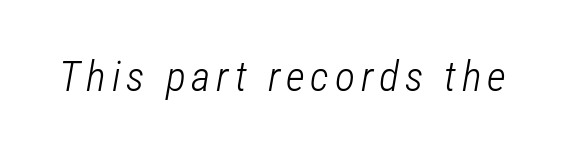
The image shows 42 px light, condensed type, italic (leaning right); set not underlined; low stroke contrast and a medium x-height.
